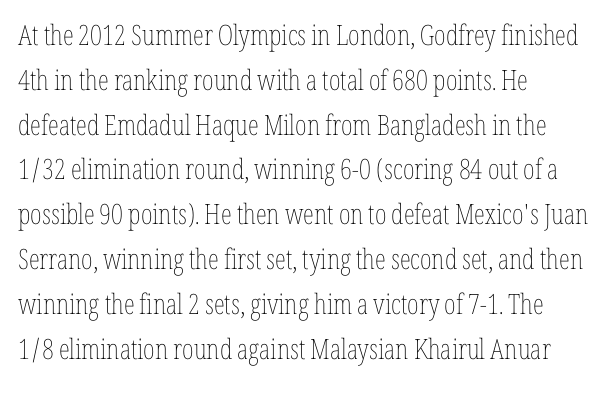
Q: Is the text bold? A: No.
Q: Is the text italic (slanted)? A: No, it is upright.
Q: Is the text underlined? A: No.
Q: How is the paragraph aligned? A: Left-aligned.
Q: Is the spacing between letters normal or unusually wide? A: Normal.
Q: Is the spacing between lines tight, normal or loose? A: Normal.
Q: Width (condensed, normal, or wide)? A: Condensed.
Q: Stroke contrast? A: Low.
Q: x-height? A: Medium.
Q: Monospaced? A: No.
